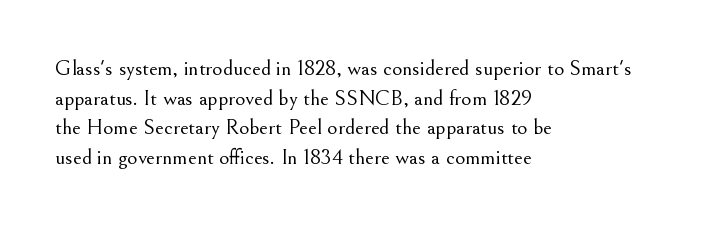
{"italic": "no", "bold": "no", "underline": "no", "align": "left", "line_spacing": "normal", "line_spacing_ratio": 1.35, "letter_spacing": "normal", "letter_spacing_em": 0.0, "glyph_px": 22}
